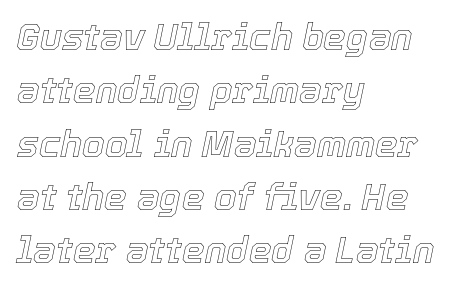
Successive baselines arrive at the customary interval. Rendered with sloped, italic letterforms. The passage shown is typed in a proportional face where columns would drift. Words appear dense and cohesive because spacing is normal. Plain, unruled lines of type. The paragraph shown leans on its left margin.
